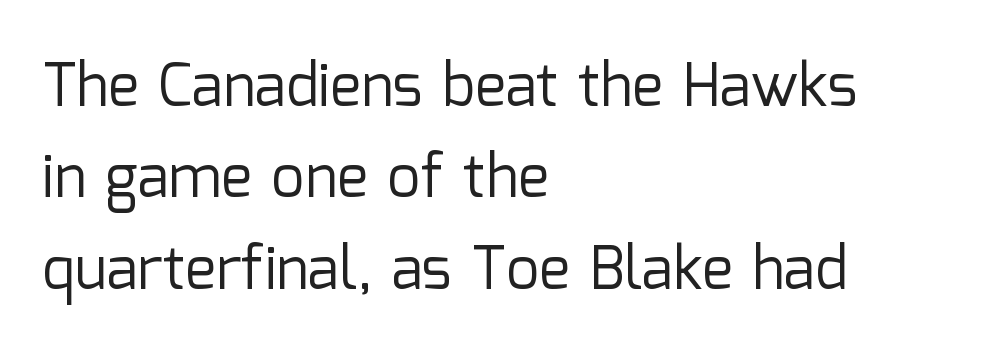
{"serif": "no", "italic": "no", "bold": "no", "weight": "regular", "width": "normal", "stroke_contrast": "low", "x_height": "medium", "monospaced": "no", "underline": "no", "align": "left", "line_spacing": "normal", "line_spacing_ratio": 1.55, "letter_spacing": "normal", "letter_spacing_em": 0.0, "glyph_px": 59}
